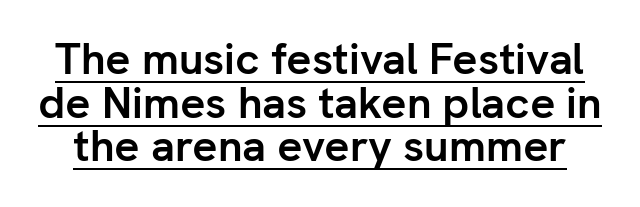
The image shows 44 px semibold sans-serif type, upright; set tight line spacing (0.99x), normal letter spacing, underlined; low stroke contrast and a medium x-height.
